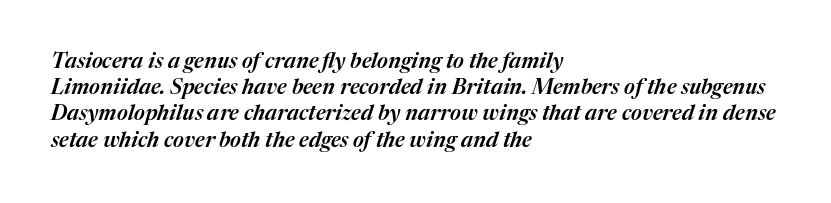
Q: Is the text italic (slanted)? A: Yes, it leans right by about 17 degrees.
Q: Is the text underlined? A: No.
Q: How is the paragraph aligned? A: Left-aligned.
Q: Is the spacing between letters normal or unusually wide? A: Normal.
Q: Is the spacing between lines tight, normal or loose? A: Normal.
